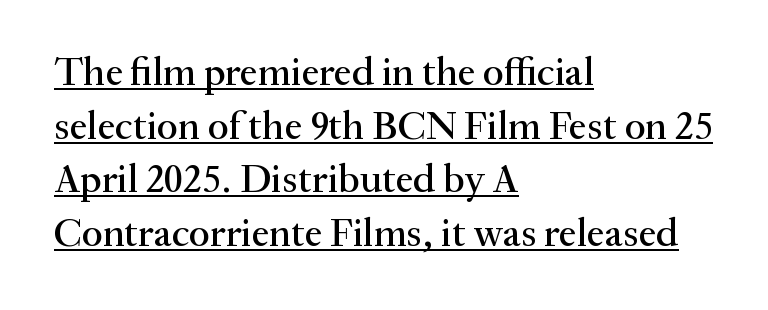
{"serif": "yes", "italic": "no", "width": "normal", "stroke_contrast": "medium", "x_height": "small", "monospaced": "no", "underline": "yes", "align": "left", "line_spacing": "normal", "line_spacing_ratio": 1.34, "letter_spacing": "normal", "letter_spacing_em": 0.0, "glyph_px": 40}
